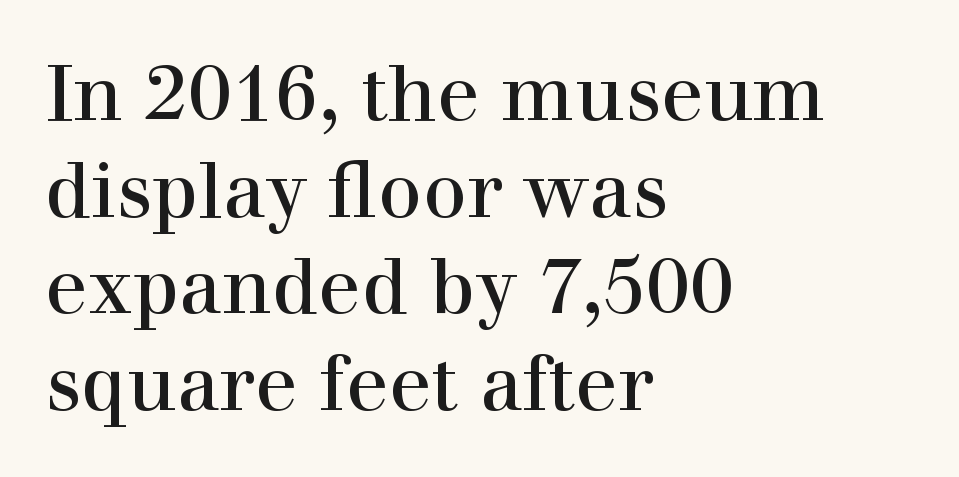
Q: Is the text bold? A: No.
Q: Is the text italic (slanted)? A: No, it is upright.
Q: Is the typeface a serif or a sans-serif typeface? A: Serif.
Q: Is the text underlined? A: No.
Q: How is the paragraph aligned? A: Left-aligned.
Q: Is the spacing between letters normal or unusually wide? A: Normal.
Q: Width (condensed, normal, or wide)? A: Normal.
Q: Stroke contrast? A: High.
Q: x-height? A: Medium.
Q: Monospaced? A: No.
